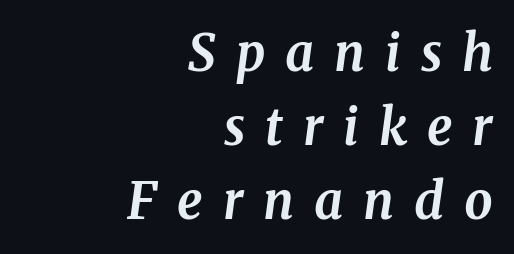
The letters are slanted; this is an italic face. Summary of weight: heavy, a full bold. This sample has the flowing, uneven cadence of proportional lettering. The typesetter chose a ragged-left arrangement here. The typeface chosen for these lines features serifs.
